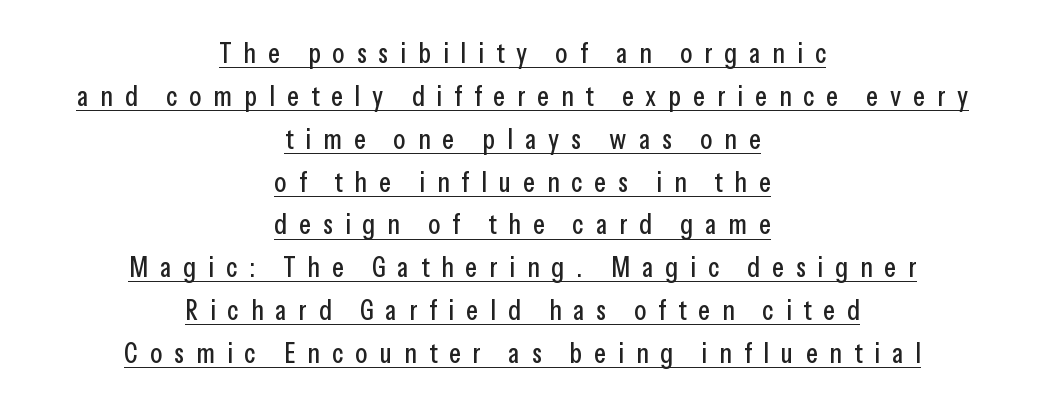
When letters stand straight like this, we call the style roman or upright. Students, note that the glyphs here are deliberately spaced far apart. Check where the strokes stop: nothing finishes them off — pure sans. The text block is weighted toward neither margin, spreading evenly from the middle. Looks like someone drew a line under every word here.
